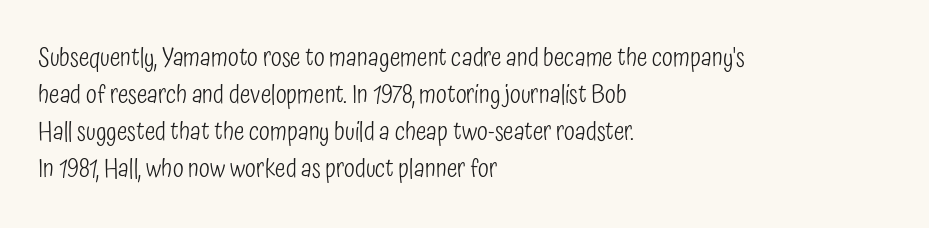
Q: Is the text bold? A: No.
Q: Is the text italic (slanted)? A: No, it is upright.
Q: Is the text underlined? A: No.
Q: How is the paragraph aligned? A: Left-aligned.
Q: Is the spacing between letters normal or unusually wide? A: Normal.
Q: Is the spacing between lines tight, normal or loose? A: Normal.
